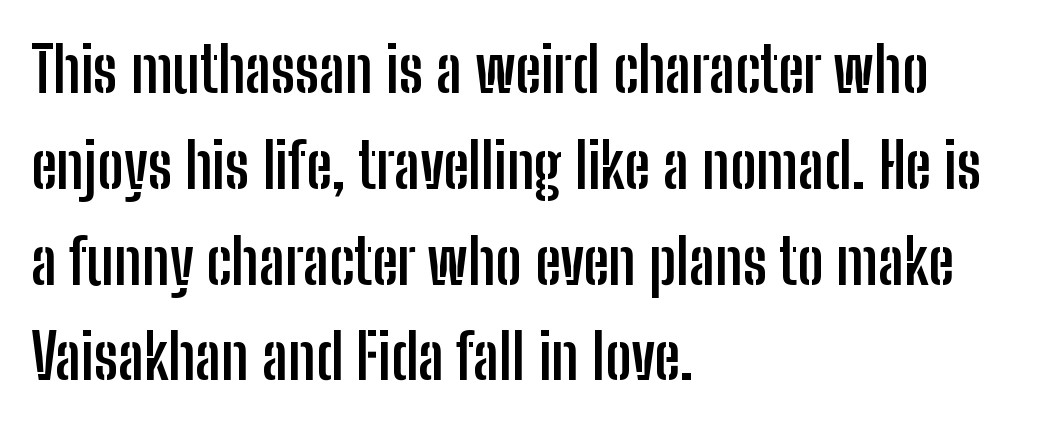
The string is rendered with underlining switched off. The letters stand straight up with perfectly vertical stems. The passage shown stacks its lines at a standard gap. Heavy, bold letterforms.
